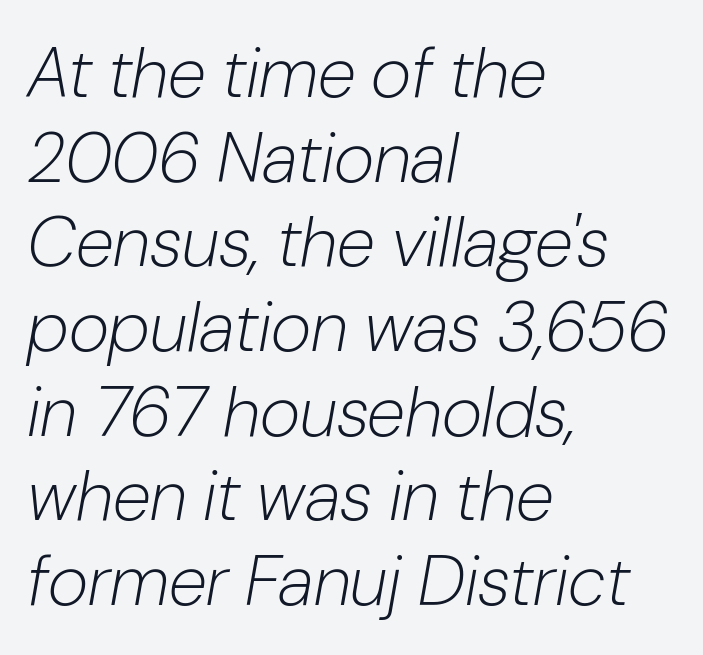
The image shows 70 px light type, italic (leaning right); set left-aligned, line spacing 1.21x, normal letter spacing, not underlined; low stroke contrast and a medium x-height.
